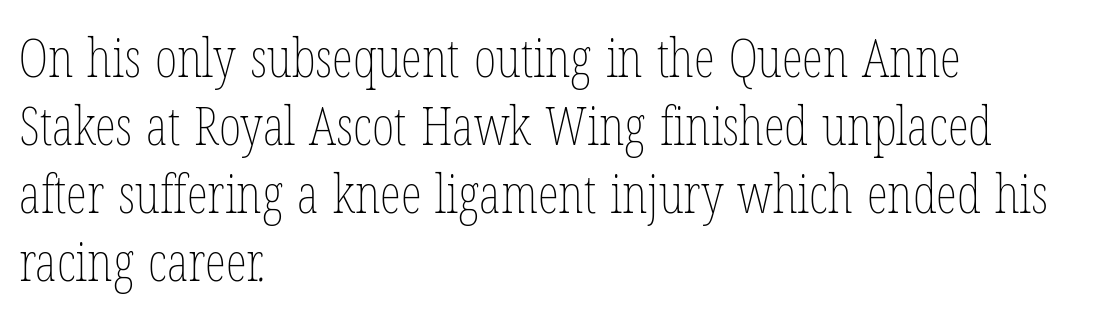
Letter spacing: default. Anything drawn beneath the words? Only blank space. The passage is arranged the way most books set body copy — flush left. Is this a fixed-width face? No — the glyphs have proportional, varying widths.
